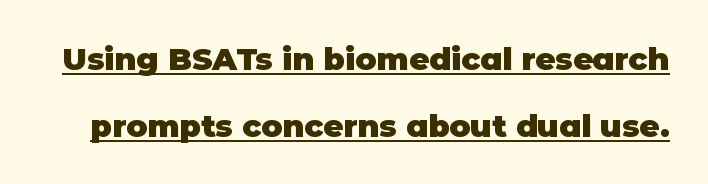
The image shows 31 px heavy sans-serif type, upright; set loose line spacing (2.15x), normal letter spacing, underlined; low stroke contrast and a large x-height.
